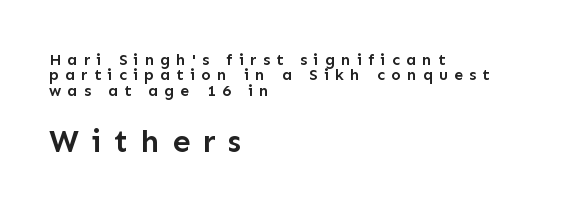
The image shows 32 px semibold sans-serif type, upright; set left-aligned, tight line spacing (0.96x), unusually wide letter spacing (+0.39 em), not underlined; the second (bottom) block is 2.0x larger; low stroke contrast and a medium x-height.
